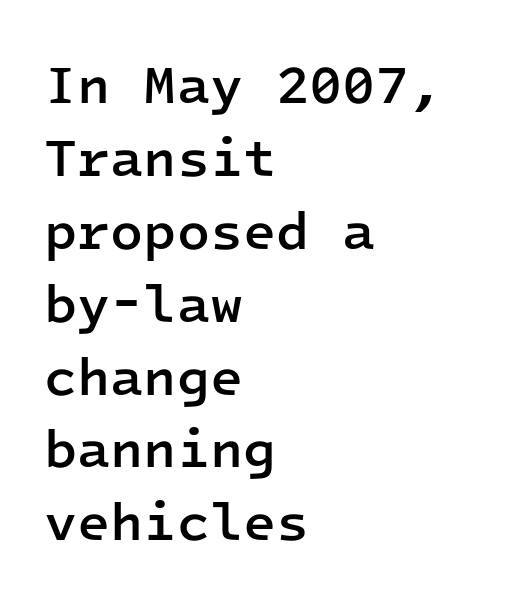
Q: Is the text bold? A: Semi-bold.
Q: Is the text italic (slanted)? A: No, it is upright.
Q: Is the typeface a serif or a sans-serif typeface? A: Sans-serif.
Q: Is the text underlined? A: No.
Q: How is the paragraph aligned? A: Left-aligned.
Q: Is the spacing between letters normal or unusually wide? A: Normal.
Q: Is the spacing between lines tight, normal or loose? A: Normal.
Q: Width (condensed, normal, or wide)? A: Normal.
Q: Stroke contrast? A: Low.
Q: x-height? A: Medium.
Q: Monospaced? A: Yes.
